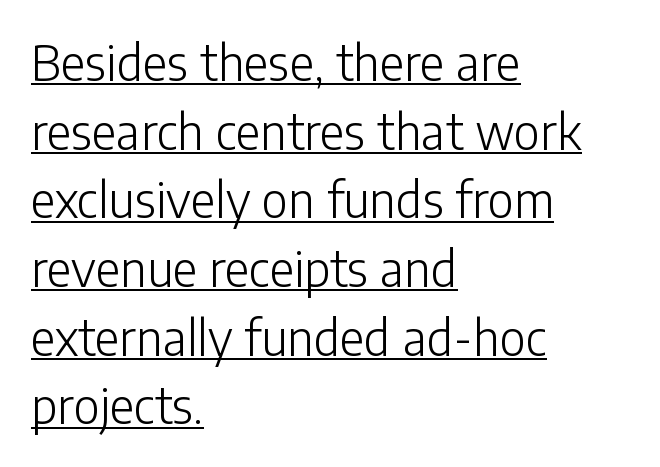
The image shows 48 px light sans-serif type, upright; set left-aligned, normal line spacing (1.43x), normal letter spacing, underlined; low stroke contrast and a medium x-height.
